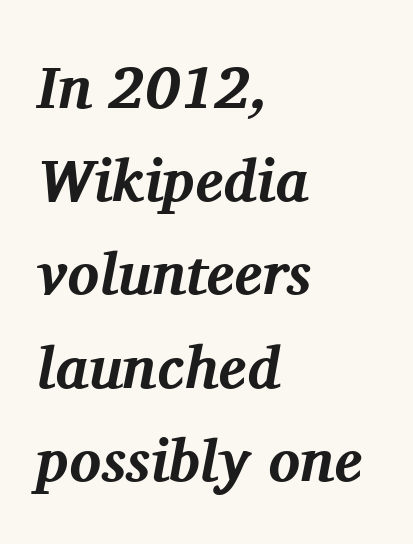
Heft: maximum for text — a bold. The foot of each line stays bare and open. Are there feet on the stems? There are — it's a serif. You can tell it's italic because the verticals aren't actually vertical. The passage shown stacks its lines at a standard gap. You could not count columns in this text — the font is proportionally spaced.
